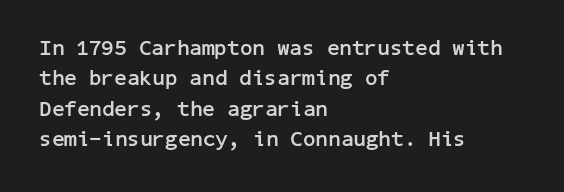
Q: Is the text bold? A: Yes.
Q: Is the text italic (slanted)? A: No, it is upright.
Q: Is the text underlined? A: No.
Q: How is the paragraph aligned? A: Left-aligned.
Q: Is the spacing between letters normal or unusually wide? A: Normal.
Q: Is the spacing between lines tight, normal or loose? A: Normal.
